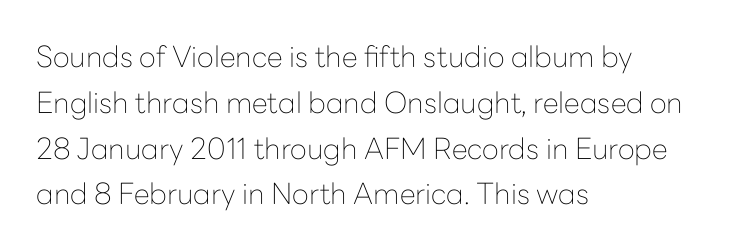
The face used here is proportionally spaced, like ordinary book or web type. Rule under the text: the space is simply empty. This rendering employs a face without finishing strokes, i.e., a sans-serif. The rag falls on the right side of this text block. Heft: none added — not bold.
